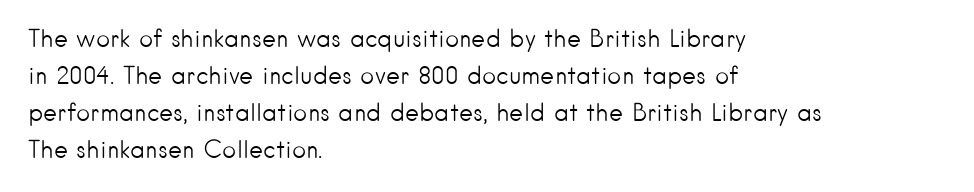
The image shows 24 px text type, upright; set left-aligned, normal line spacing (1.54x), normal letter spacing, not underlined.
